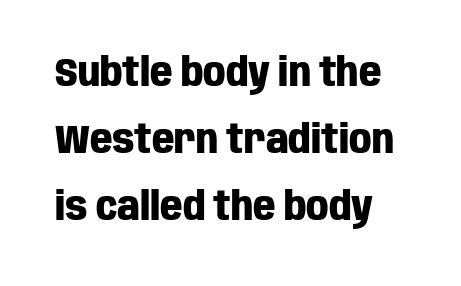
Unmarked baselines from the first word to the last. Set as a true bold cut, around the 700 mark. Character widths vary here, with narrow letters taking less room than wide ones. In terms of posture, this sample is upright. Look at the tracking — it's just the regular setting, nothing added.
